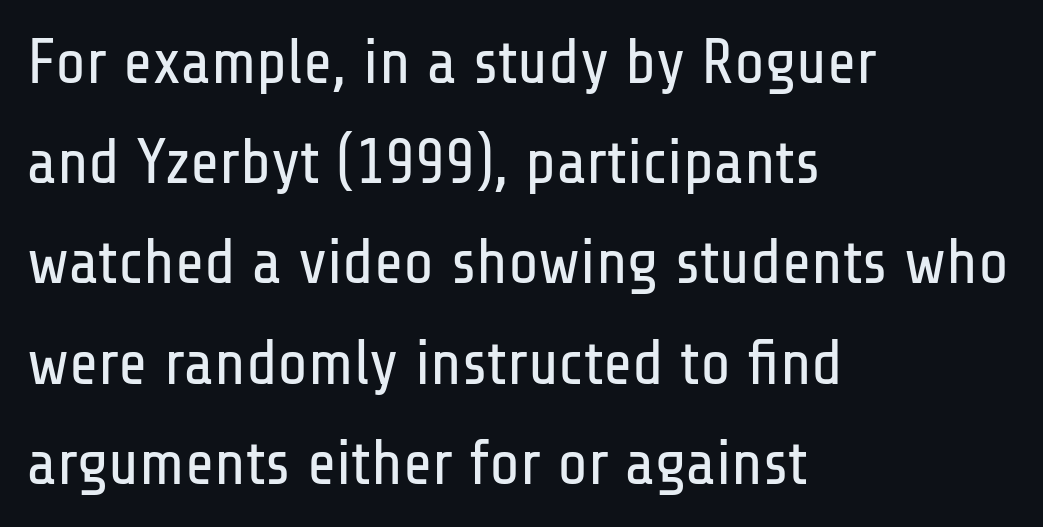
The compositor pushed each line to the left boundary. Is there much room between lines? A standard amount, neither cramped nor airy. The line texture is even and compact thanks to regular tracking. A typesetter would call this proportional, since set widths differ per character.
